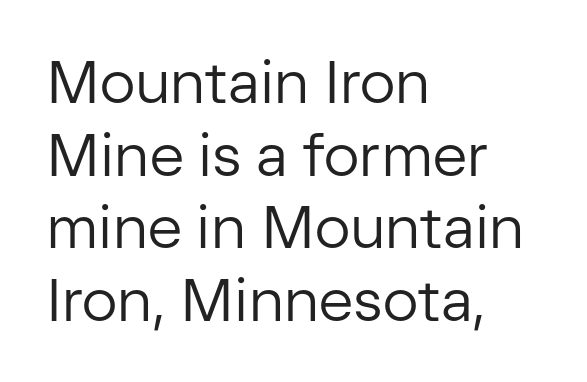
Q: Is the text bold? A: No.
Q: Is the text italic (slanted)? A: No, it is upright.
Q: Is the typeface a serif or a sans-serif typeface? A: Sans-serif.
Q: Is the text underlined? A: No.
Q: How is the paragraph aligned? A: Left-aligned.
Q: Is the spacing between letters normal or unusually wide? A: Normal.
Q: Width (condensed, normal, or wide)? A: Normal.
Q: Stroke contrast? A: Low.
Q: x-height? A: Medium.
Q: Monospaced? A: No.
